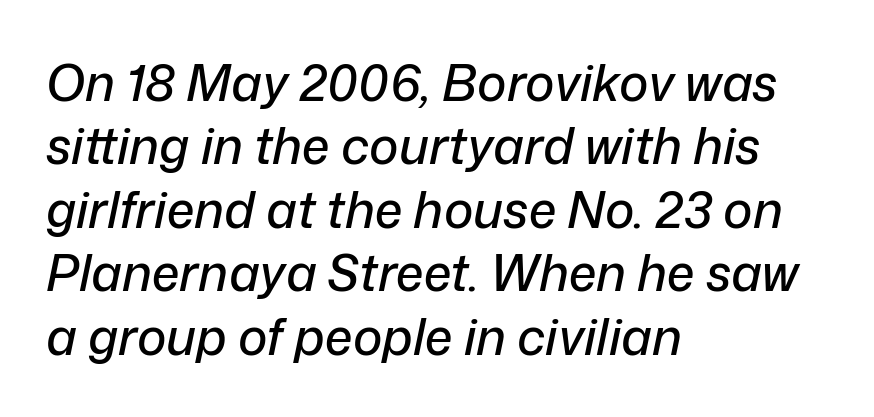
{"italic": "yes", "lean": "right", "slant_degrees": 12, "width": "normal", "stroke_contrast": "low", "x_height": "medium", "monospaced": "no", "underline": "no", "align": "left", "line_spacing": "normal", "line_spacing_ratio": 1.27, "letter_spacing": "normal", "letter_spacing_em": 0.0, "glyph_px": 50}
